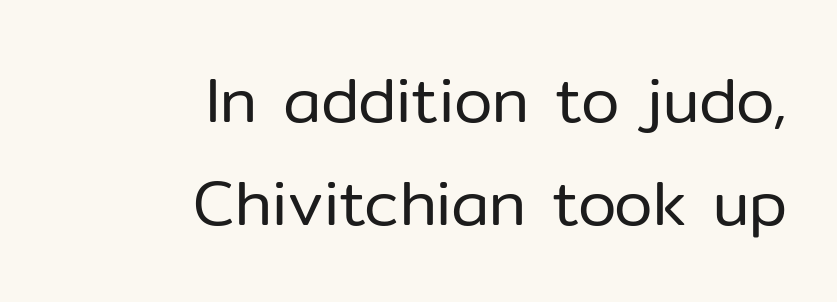
{"serif": "no", "italic": "no", "bold": "no", "weight": "regular", "width": "normal", "stroke_contrast": "low", "x_height": "medium", "monospaced": "no", "underline": "no", "align": "right", "line_spacing": "normal", "line_spacing_ratio": 1.66, "letter_spacing": "normal", "letter_spacing_em": 0.0, "glyph_px": 62}
